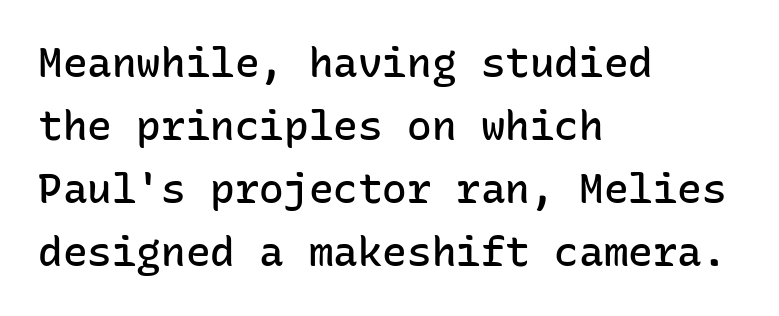
{"serif": "no", "italic": "no", "bold": "semi", "weight": "semibold", "width": "normal", "stroke_contrast": "low", "x_height": "medium", "monospaced": "yes", "underline": "no", "align": "left", "line_spacing": "normal", "line_spacing_ratio": 1.54, "letter_spacing": "normal", "letter_spacing_em": 0.0, "glyph_px": 41}
